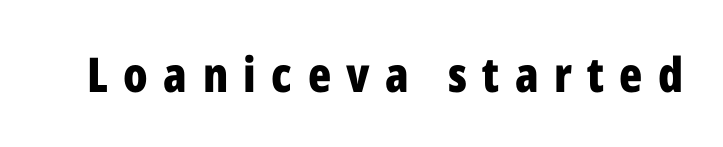
Examine the stroke ends and you'll find no serifs. Descender tails drop into unmarked territory. Does extra space separate the letters? Yes, quite a lot of it. The face used here is proportionally spaced, like ordinary book or web type.
